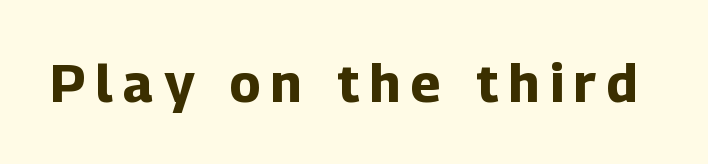
The image shows 53 px bold sans-serif type, upright; set unusually wide letter spacing (+0.2 em), not underlined; low stroke contrast and a medium x-height.
